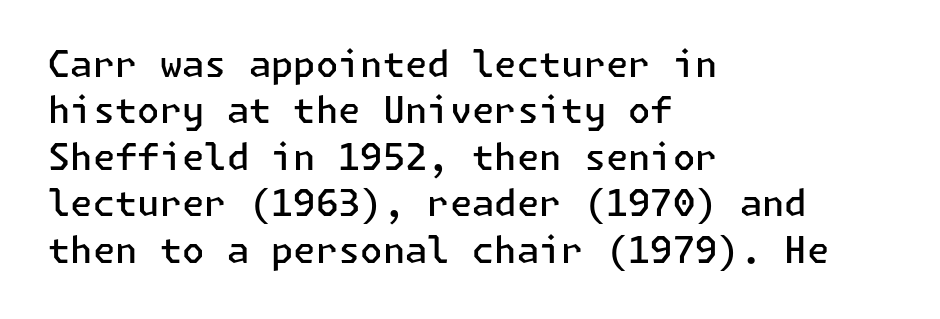
The type sits square on the baseline with zero lean. Underline: absent. Reading down the column, the eye jumps a familiar distance to each next line. Emphasis by weight is partial: semibold. The glyphs in this specimen are sans serif. If you drew a ruler down the left edge, every line would touch it.
